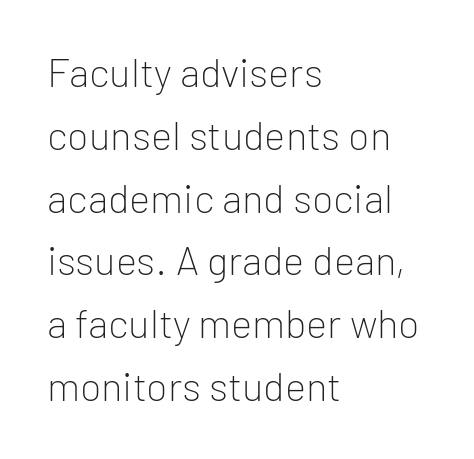
Line spacing here is normal. A clean baseline with only descenders dipping below it. Students, note that the glyphs here touch the page at normal intervals. Heft: none added — not bold. The lettering stays uniformly vertical, giving the passage a roman look.
